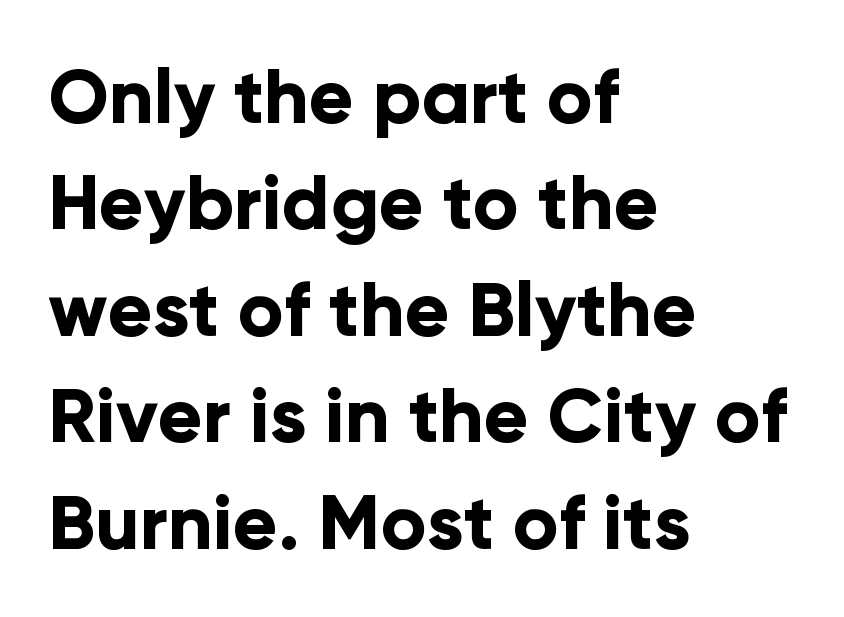
Q: Is the text bold? A: Yes.
Q: Is the text italic (slanted)? A: No, it is upright.
Q: Is the typeface a serif or a sans-serif typeface? A: Sans-serif.
Q: Is the text underlined? A: No.
Q: How is the paragraph aligned? A: Left-aligned.
Q: Is the spacing between letters normal or unusually wide? A: Normal.
Q: Is the spacing between lines tight, normal or loose? A: Normal.
Q: Width (condensed, normal, or wide)? A: Normal.
Q: Stroke contrast? A: Low.
Q: x-height? A: Medium.
Q: Monospaced? A: No.
